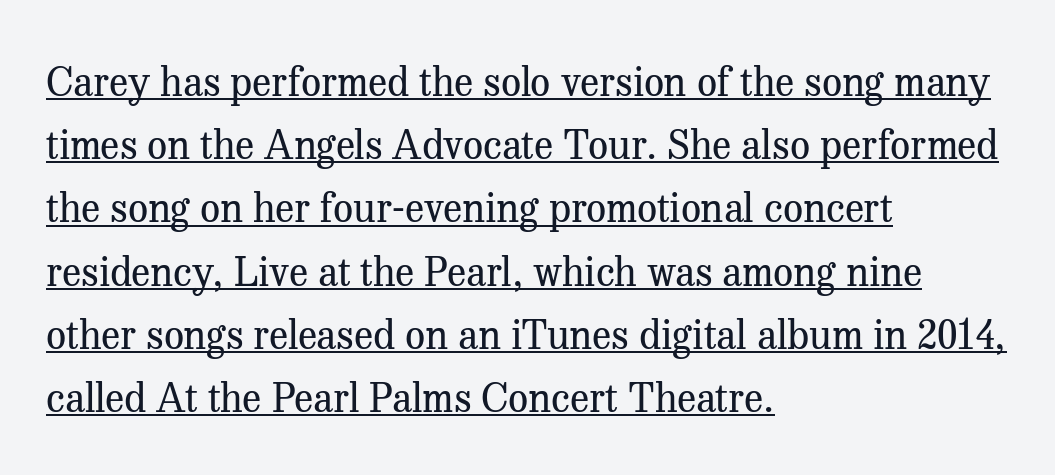
Q: Is the text bold? A: No.
Q: Is the text italic (slanted)? A: No, it is upright.
Q: Is the typeface a serif or a sans-serif typeface? A: Serif.
Q: Is the text underlined? A: Yes.
Q: How is the paragraph aligned? A: Left-aligned.
Q: Is the spacing between letters normal or unusually wide? A: Normal.
Q: Is the spacing between lines tight, normal or loose? A: Normal.
Q: Width (condensed, normal, or wide)? A: Normal.
Q: Stroke contrast? A: Medium.
Q: x-height? A: Medium.
Q: Monospaced? A: No.
